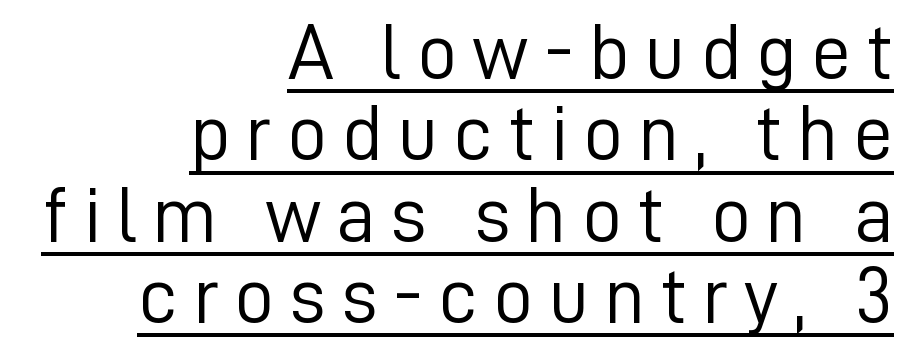
Q: Is the text bold? A: No.
Q: Is the text italic (slanted)? A: No, it is upright.
Q: Is the typeface a serif or a sans-serif typeface? A: Sans-serif.
Q: Is the text underlined? A: Yes.
Q: How is the paragraph aligned? A: Right-aligned.
Q: Is the spacing between lines tight, normal or loose? A: Tight.
Q: Width (condensed, normal, or wide)? A: Normal.
Q: Stroke contrast? A: Low.
Q: x-height? A: Medium.
Q: Monospaced? A: No.
